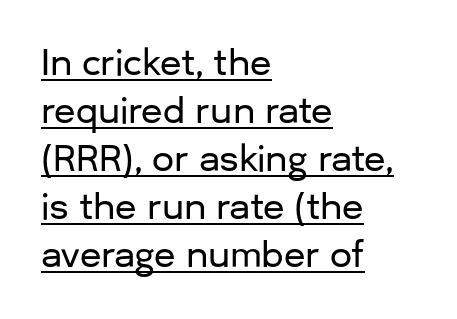
How would I describe the line gaps? Plain and ordinary. Posture: upright roman. Words appear dense and cohesive because spacing is normal. Letterform terminals end flat and unadorned throughout the passage.
